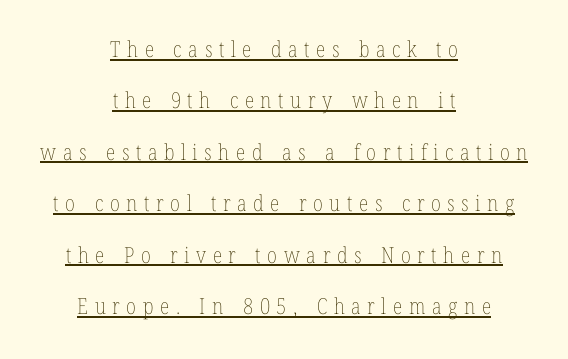
{"italic": "no", "bold": "no", "underline": "yes", "align": "center", "line_spacing": "loose", "line_spacing_ratio": 2.34, "letter_spacing": "wide", "letter_spacing_em": 0.3, "glyph_px": 22}
